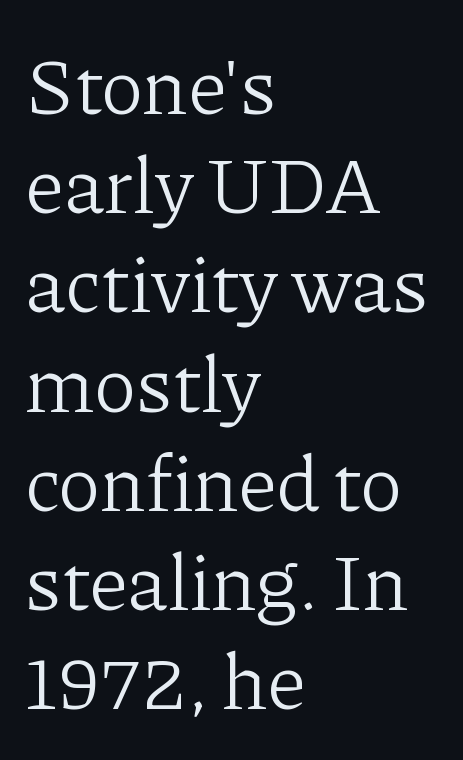
Q: Is the text bold? A: No.
Q: Is the text italic (slanted)? A: No, it is upright.
Q: Is the typeface a serif or a sans-serif typeface? A: Serif.
Q: Is the text underlined? A: No.
Q: How is the paragraph aligned? A: Left-aligned.
Q: Is the spacing between letters normal or unusually wide? A: Normal.
Q: Width (condensed, normal, or wide)? A: Normal.
Q: Stroke contrast? A: Low.
Q: x-height? A: Medium.
Q: Monospaced? A: No.
